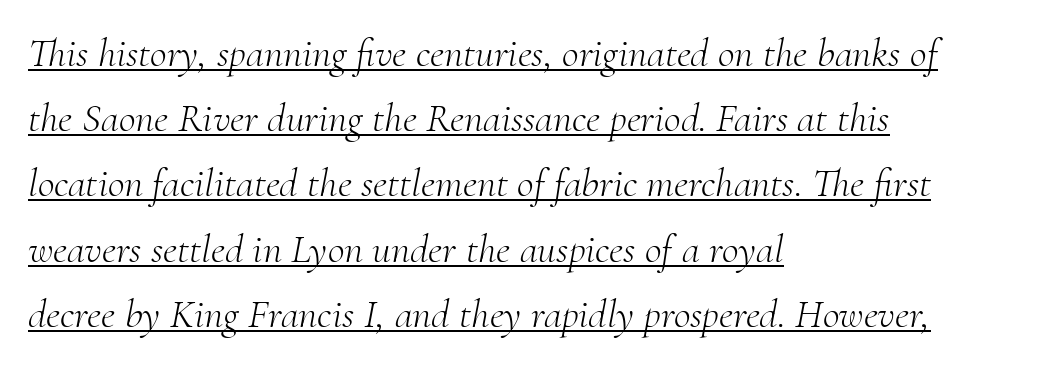
Q: Is the text bold? A: No.
Q: Is the text italic (slanted)? A: Yes, it leans right by about 10 degrees.
Q: Is the typeface a serif or a sans-serif typeface? A: Serif.
Q: Is the text underlined? A: Yes.
Q: How is the paragraph aligned? A: Left-aligned.
Q: Is the spacing between letters normal or unusually wide? A: Normal.
Q: Is the spacing between lines tight, normal or loose? A: Normal.
Q: Width (condensed, normal, or wide)? A: Normal.
Q: Stroke contrast? A: Medium.
Q: x-height? A: Small.
Q: Monospaced? A: No.
